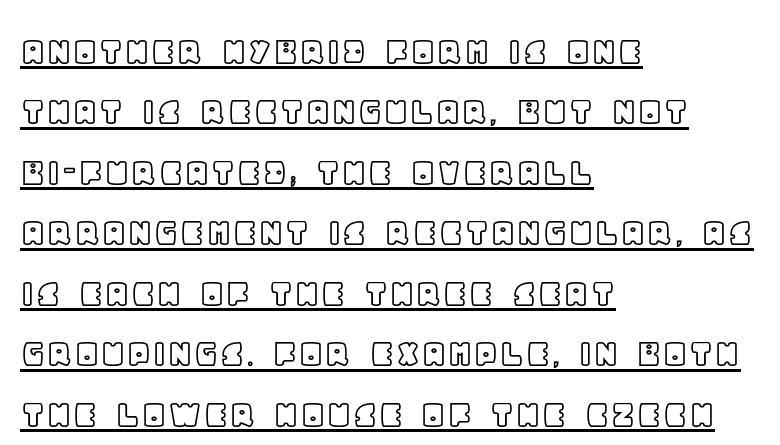
The image shows 42 px text type, upright; set left-aligned, normal line spacing (1.44x), normal letter spacing, underlined; a large x-height.
